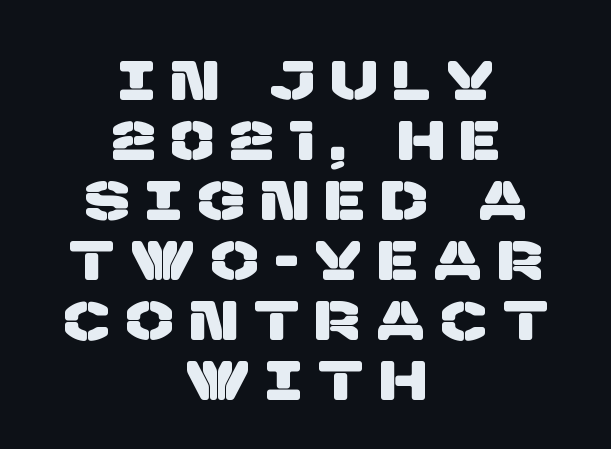
Q: Is the typeface a serif or a sans-serif typeface? A: Sans-serif.
Q: Is the text underlined? A: No.
Q: How is the paragraph aligned? A: Centered.
Q: Is the spacing between letters normal or unusually wide? A: Unusually wide.
Q: Is the spacing between lines tight, normal or loose? A: Tight.
Q: Width (condensed, normal, or wide)? A: Normal.
Q: Stroke contrast? A: Low.
Q: x-height? A: Large.
Q: Monospaced? A: No.
